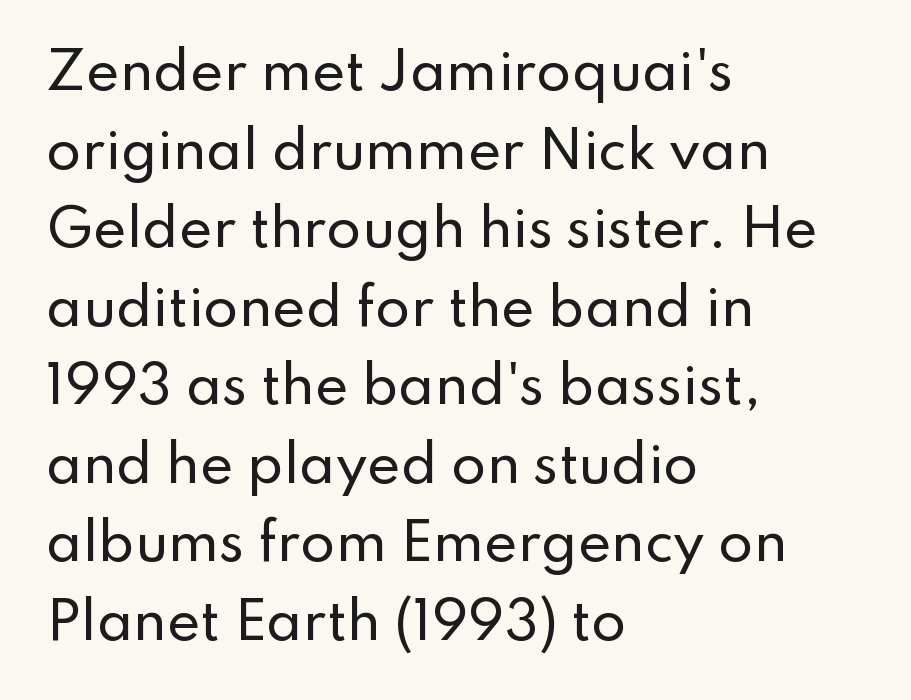
{"serif": "no", "italic": "no", "width": "normal", "stroke_contrast": "low", "x_height": "small", "monospaced": "no", "underline": "no", "align": "left", "line_spacing": "normal", "line_spacing_ratio": 1.54, "letter_spacing": "normal", "letter_spacing_em": 0.0, "glyph_px": 51}
